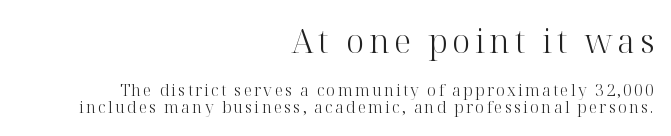
Think of a printed novel: that variable character pitch is what you see here. Larger block? The one above; the one below is distinctly smaller. Designer's note — italics off, roman on. All the whitespace from short lines collects on the left. Decoration check: the copy has no underline.
